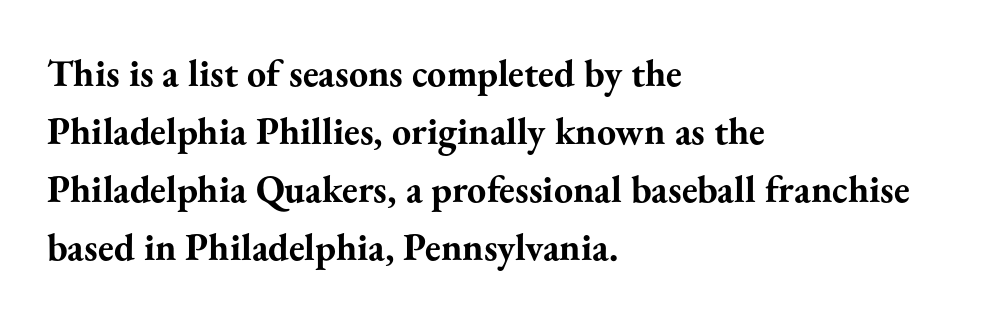
Regular leading. These lines are rendered in a variable-pitch font. Caption: bold face, heavy strokes. This is the regular roman posture of the typeface.
